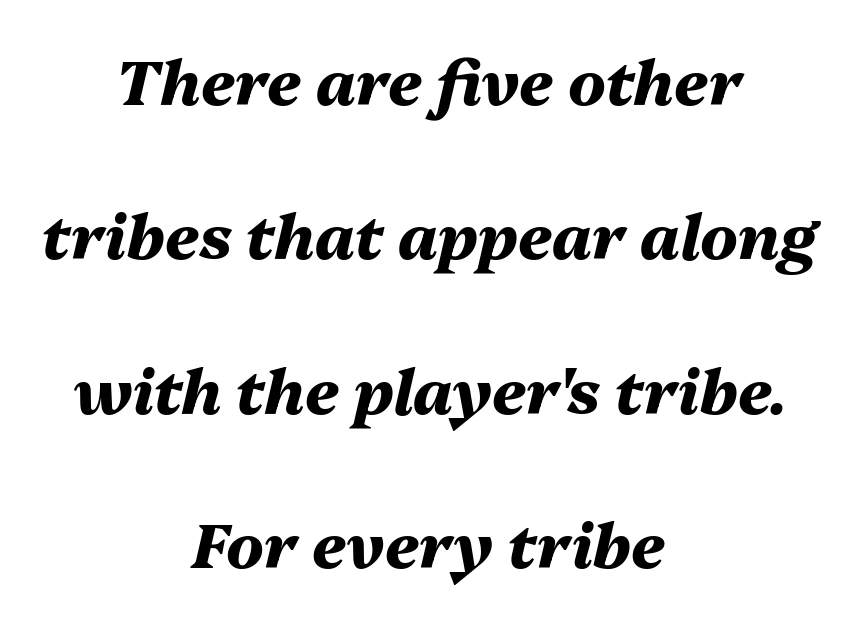
{"italic": "yes", "lean": "right", "slant_degrees": 13, "bold": "yes", "weight": "heavy", "width": "normal", "stroke_contrast": "medium", "x_height": "medium", "monospaced": "no", "underline": "no", "align": "center", "line_spacing": "loose", "line_spacing_ratio": 2.49, "letter_spacing": "normal", "letter_spacing_em": 0.0, "glyph_px": 62}
